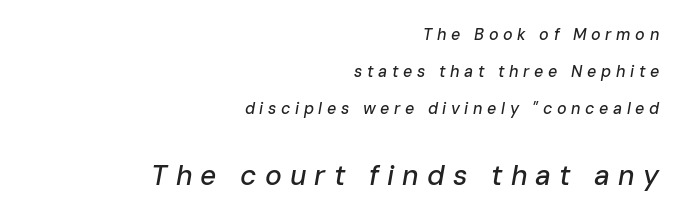
The image shows 28 px text type, italic (leaning right); set right-aligned, loose line spacing (2.3x), unusually wide letter spacing (+0.29 em), not underlined; the second (bottom) block is 1.75x larger; low stroke contrast and a medium x-height.
